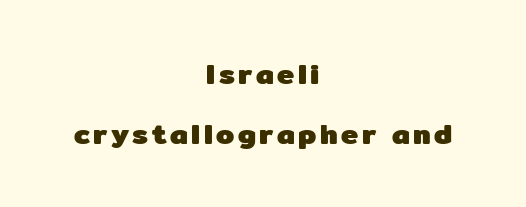
Q: Is the text bold? A: Yes.
Q: Is the text italic (slanted)? A: No, it is upright.
Q: Is the typeface a serif or a sans-serif typeface? A: Sans-serif.
Q: Is the text underlined? A: No.
Q: How is the paragraph aligned? A: Centered.
Q: Is the spacing between lines tight, normal or loose? A: Loose.
Q: Width (condensed, normal, or wide)? A: Normal.
Q: Stroke contrast? A: Low.
Q: x-height? A: Medium.
Q: Monospaced? A: No.
